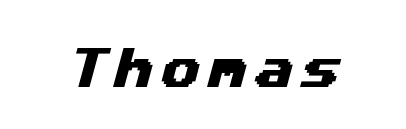
Q: Is the typeface a serif or a sans-serif typeface? A: Sans-serif.
Q: Is the text underlined? A: No.
Q: Width (condensed, normal, or wide)? A: Wide.
Q: Stroke contrast? A: Medium.
Q: x-height? A: Medium.
Q: Monospaced? A: No.
